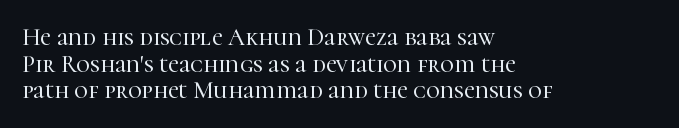
Does the leading feel generous? Not at all — it's pinched. Do the letters lean? They stand straight. Standard letterfit; no display-style spreading of the glyphs. The area under the type is left untouched. In CSS terms this would be text-align: left.
